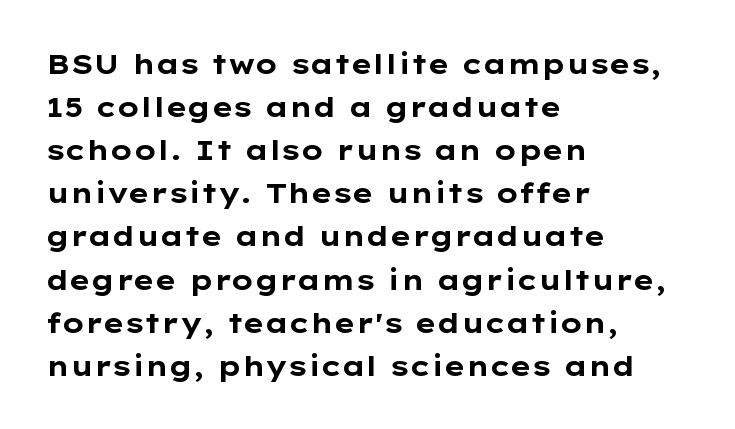
{"serif": "no", "italic": "no", "bold": "yes", "weight": "bold", "width": "wide", "stroke_contrast": "low", "x_height": "medium", "monospaced": "no", "underline": "no", "align": "left", "line_spacing": "normal", "line_spacing_ratio": 1.54, "letter_spacing": "normal", "letter_spacing_em": 0.0, "glyph_px": 28}
